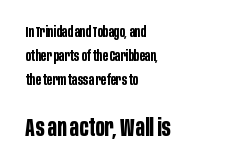
If you squint, the bottom block still reads clearly — it's the larger of the two. A bare baseline throughout the passage. Italic? Not at all — the glyphs are vertical. A full-strength bold gives these letters their thick strokes. These lines stack with their left ends in a neat column.
